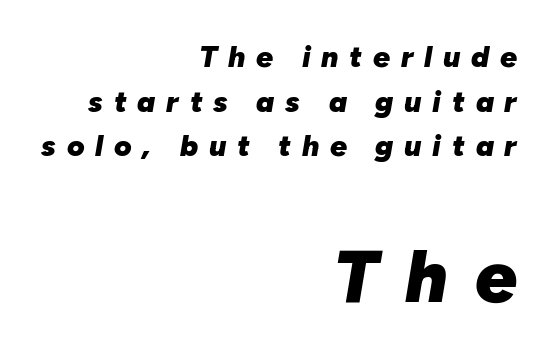
The image shows 74 px heavy type, italic (leaning right); set right-aligned, normal line spacing (1.49x), unusually wide letter spacing (+0.36 em), not underlined; the second (bottom) block is 2.47x larger; low stroke contrast and a medium x-height.
